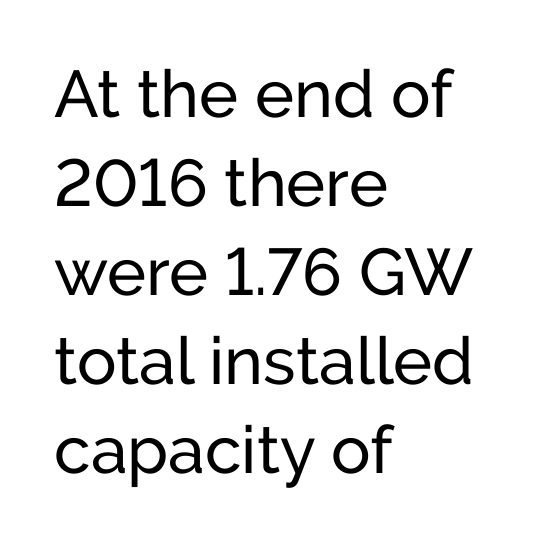
{"serif": "no", "italic": "no", "width": "normal", "stroke_contrast": "low", "x_height": "medium", "monospaced": "no", "underline": "no", "align": "left", "line_spacing": "normal", "line_spacing_ratio": 1.35, "letter_spacing": "normal", "letter_spacing_em": 0.0, "glyph_px": 66}
